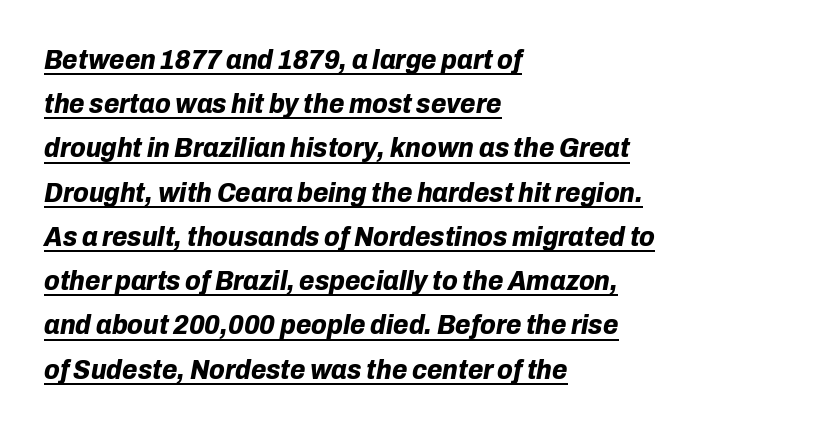
Q: Is the text bold? A: Yes.
Q: Is the text italic (slanted)? A: Yes, it leans right by about 10 degrees.
Q: Is the text underlined? A: Yes.
Q: How is the paragraph aligned? A: Left-aligned.
Q: Is the spacing between letters normal or unusually wide? A: Normal.
Q: Is the spacing between lines tight, normal or loose? A: Normal.
Q: Width (condensed, normal, or wide)? A: Normal.
Q: Stroke contrast? A: Low.
Q: x-height? A: Medium.
Q: Monospaced? A: No.
